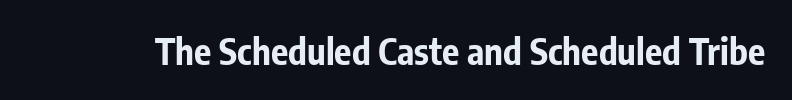
The text was rendered using a sans face with plain stroke endings. The gap between lines stays unmarked. What stands out about the letter spacing? Nothing — it is the standard amount. Strong, thick strokes mark this as bold type. Ascenders rise straight up at ninety degrees. The rendering uses natural spacing where letterforms have individual widths.
